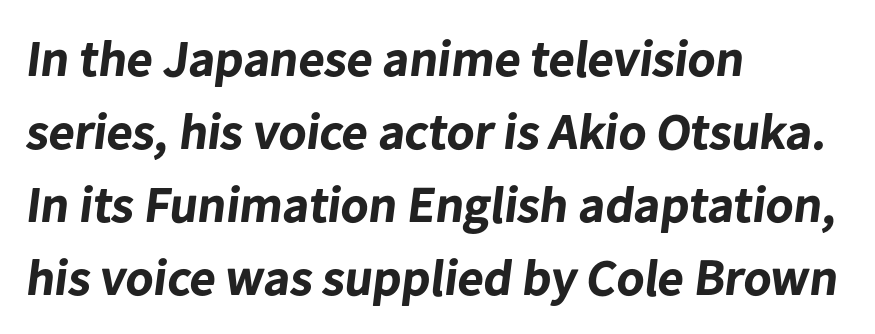
The image shows 51 px bold sans-serif type; set left-aligned, normal line spacing (1.43x), normal letter spacing, not underlined; low stroke contrast and a medium x-height.
